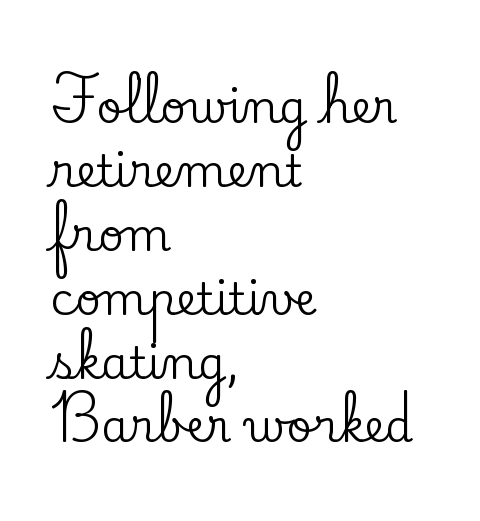
The image shows 45 px serif type, upright; set left-aligned, normal line spacing (1.42x), normal letter spacing, not underlined; low stroke contrast and a small x-height.
